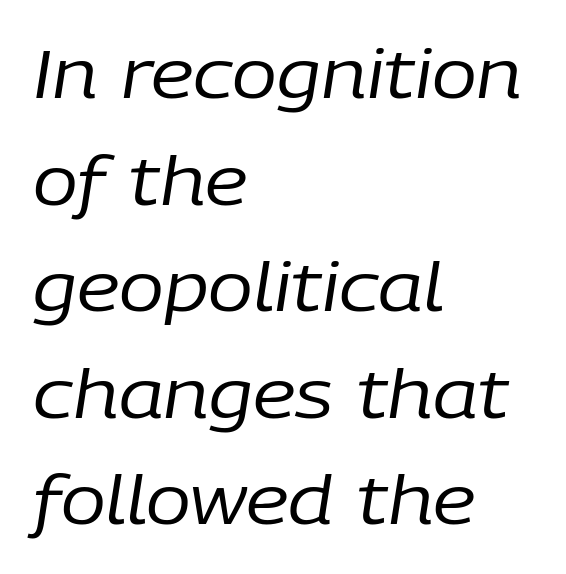
The image shows 67 px regular-weight type, italic (leaning right); set left-aligned, normal line spacing (1.59x), normal letter spacing, not underlined; low stroke contrast and a medium x-height.
